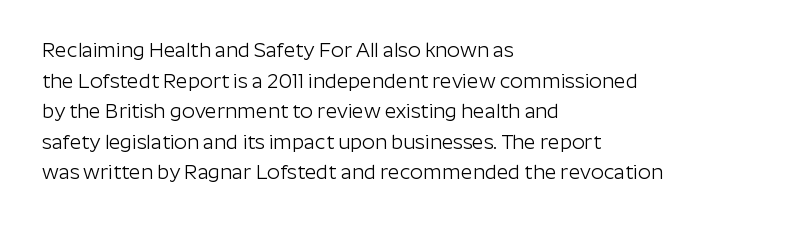
{"italic": "no", "bold": "no", "underline": "no", "align": "left", "line_spacing": "normal", "line_spacing_ratio": 1.53, "letter_spacing": "normal", "letter_spacing_em": 0.0, "glyph_px": 20}
